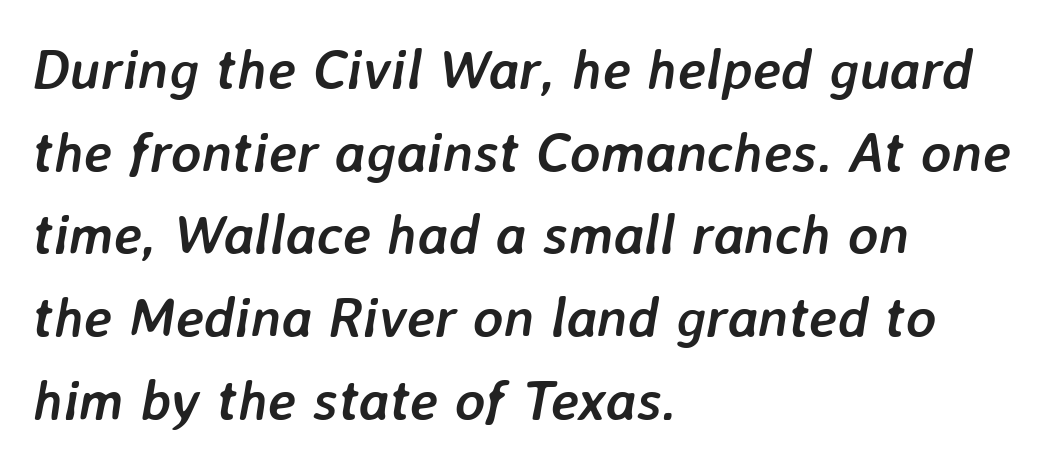
Q: Is the text bold? A: Yes.
Q: Is the text italic (slanted)? A: Yes, it leans right by about 7 degrees.
Q: Is the text underlined? A: No.
Q: How is the paragraph aligned? A: Left-aligned.
Q: Is the spacing between letters normal or unusually wide? A: Normal.
Q: Is the spacing between lines tight, normal or loose? A: Normal.
Q: Width (condensed, normal, or wide)? A: Normal.
Q: Stroke contrast? A: Low.
Q: x-height? A: Medium.
Q: Monospaced? A: No.
